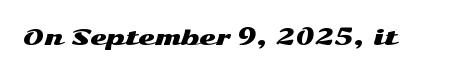
The image shows 21 px text type; set normal letter spacing, not underlined.
